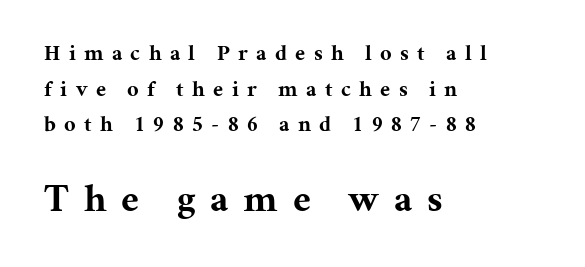
The image shows 39 px bold serif type, upright; set left-aligned, normal line spacing (1.62x), unusually wide letter spacing (+0.38 em), not underlined; the second (bottom) block is 1.77x larger; medium stroke contrast and a medium x-height.
